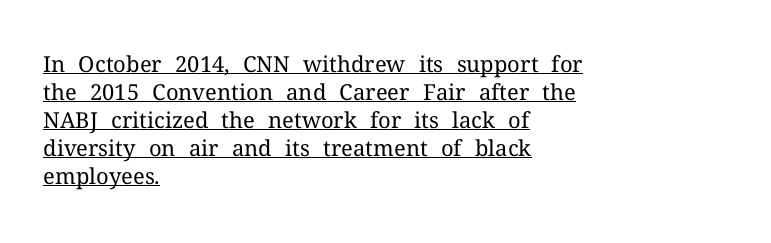
Leading: standard. This sample is left-justified, so line endings fall wherever the words run out. In terms of letterspacing, this is plain default setting. Somebody hit Ctrl+U on this one — the words are underlined. Italic? Not at all — the glyphs are vertical. Heft: none added — not bold.
